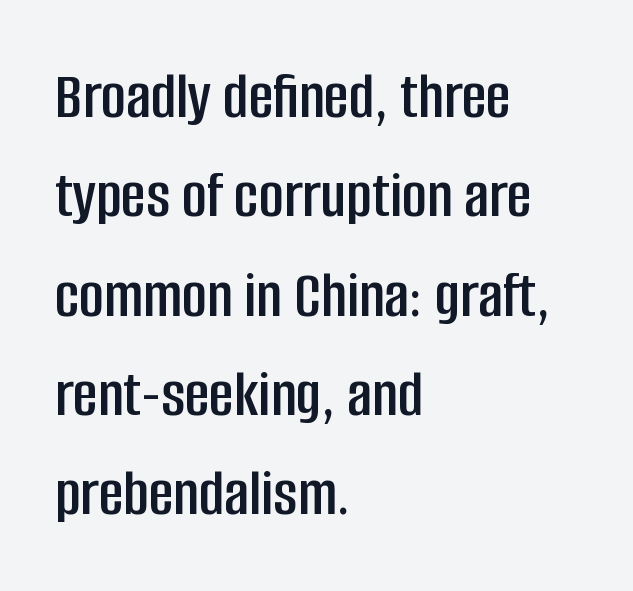
{"serif": "no", "italic": "no", "width": "condensed", "stroke_contrast": "low", "x_height": "large", "monospaced": "no", "underline": "no", "align": "left", "line_spacing": "normal", "line_spacing_ratio": 1.46, "letter_spacing": "normal", "letter_spacing_em": 0.0, "glyph_px": 68}
